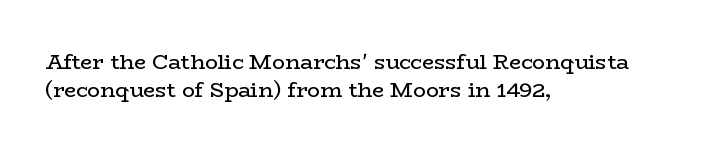
Teacher's note: observe the even left margin — that is flush-left alignment. The line texture is even and compact thanks to regular tracking. The lettering stays uniformly vertical, giving the passage a roman look. The baseline area is clear.
